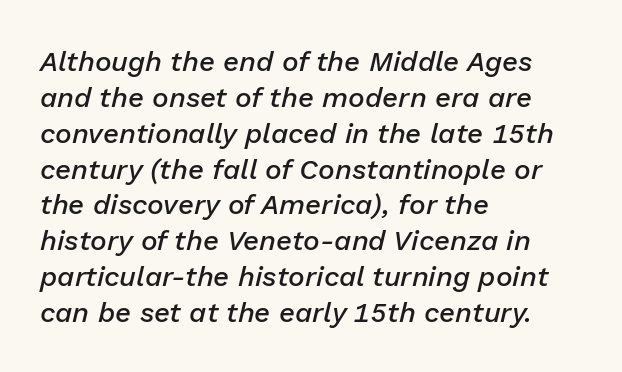
Leading matches the norm, producing a regular column. One-word summary of the alignment: left. Compared with an ordinary text face, these strokes are moderately heavier — a semibold. The passage shown is not underscored anywhere. You could call the tracking neutral — neither tight nor loose. The passage shown leans; its letterforms are oblique.
